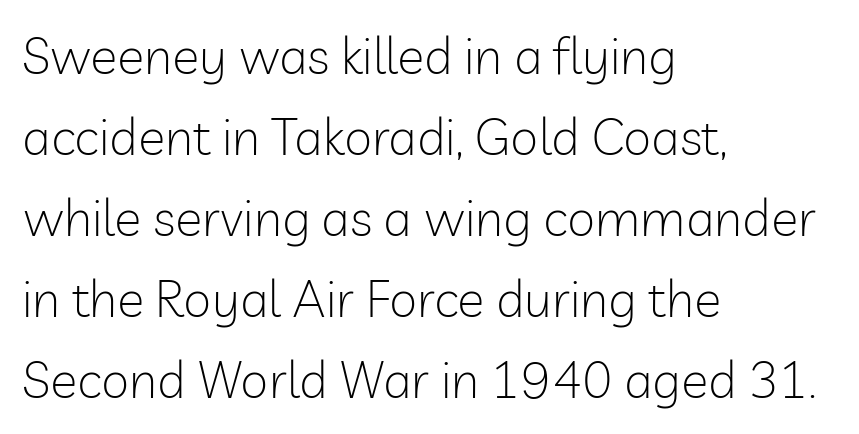
Q: Is the text bold? A: No.
Q: Is the text italic (slanted)? A: No, it is upright.
Q: Is the typeface a serif or a sans-serif typeface? A: Sans-serif.
Q: Is the text underlined? A: No.
Q: How is the paragraph aligned? A: Left-aligned.
Q: Is the spacing between letters normal or unusually wide? A: Normal.
Q: Is the spacing between lines tight, normal or loose? A: Normal.
Q: Width (condensed, normal, or wide)? A: Normal.
Q: Stroke contrast? A: Low.
Q: x-height? A: Medium.
Q: Monospaced? A: No.
